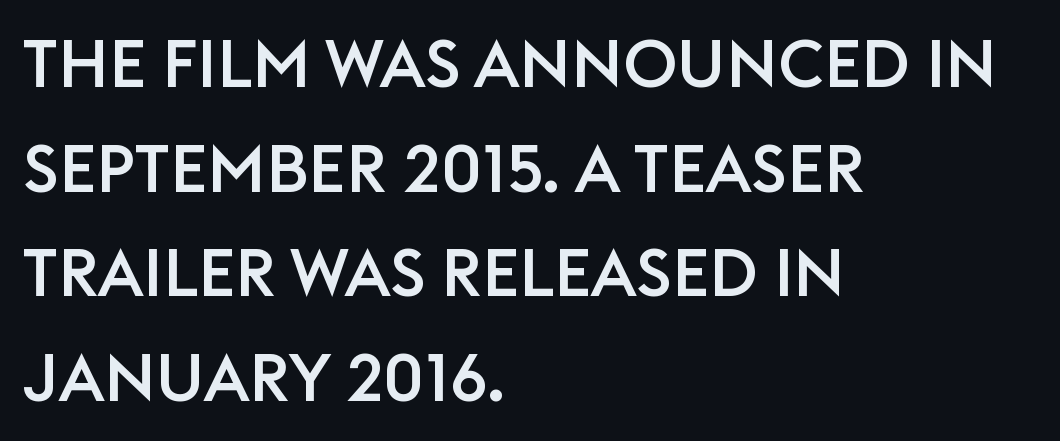
The image shows 67 px sans-serif type, upright; set left-aligned, normal line spacing (1.56x), normal letter spacing, not underlined; low stroke contrast and a large x-height.
